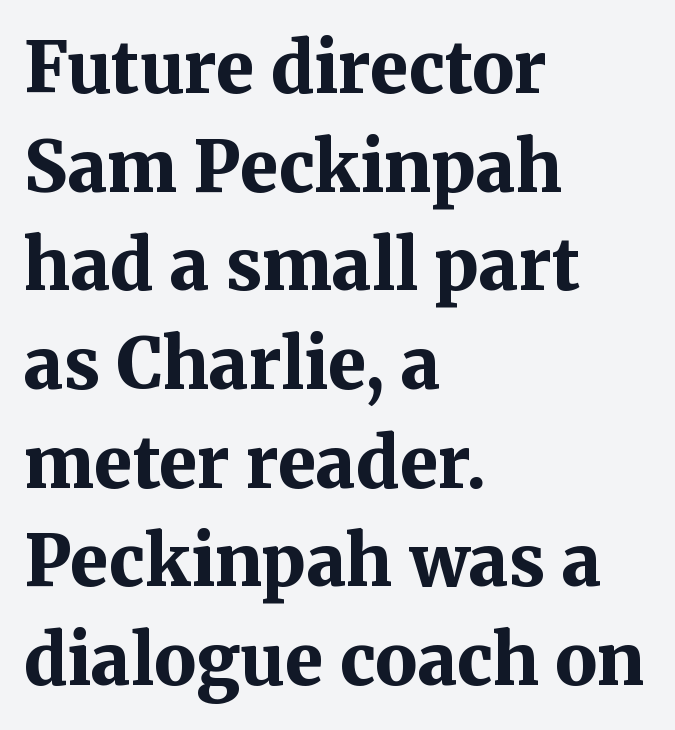
Caption: multi-line text, flush left, ragged right. Regular leading. Are there feet on the stems? There are — it's a serif. Italic: no, the glyphs are upright roman. Caption: bold face, heavy strokes.
